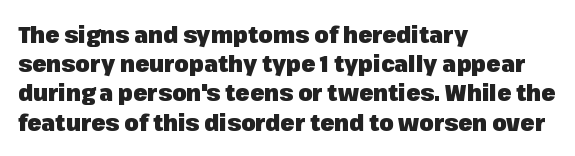
Is the block centered? No — it sits flush against the left margin. Strong, thick strokes mark this as bold type. Plain, unruled lines of type. Nothing unusual about the tracking: characters are spaced as the font intends. When letters stand straight like this, we call the style roman or upright. One glance says typical: line gaps are just what's usual.
